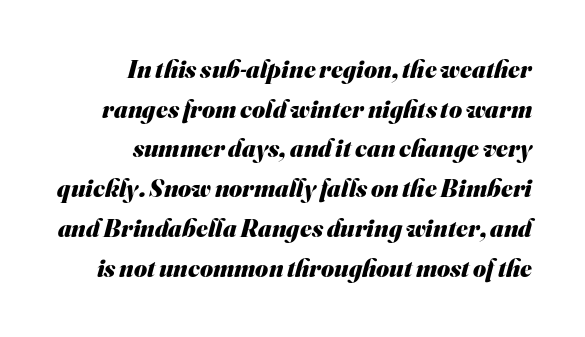
{"bold": "yes", "underline": "no", "align": "right", "line_spacing": "normal", "line_spacing_ratio": 1.59, "letter_spacing": "normal", "letter_spacing_em": 0.0, "glyph_px": 25}
